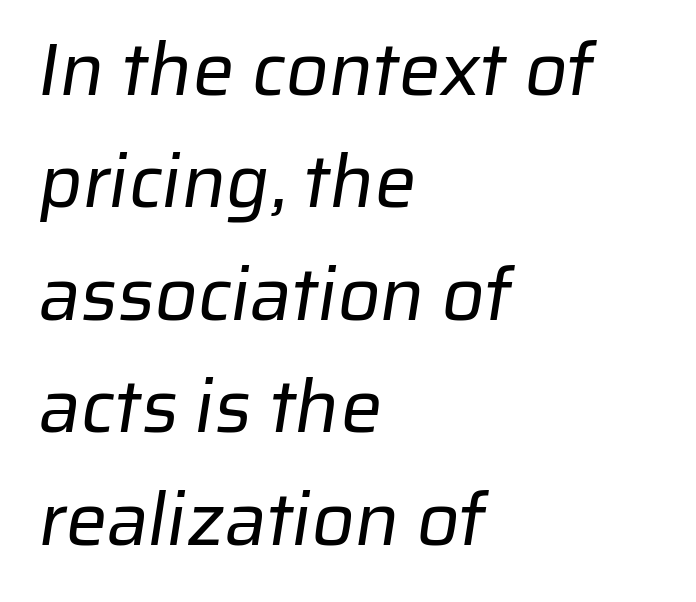
{"serif": "no", "bold": "no", "weight": "regular", "width": "normal", "stroke_contrast": "low", "x_height": "medium", "monospaced": "no", "underline": "no", "align": "left", "line_spacing": "normal", "line_spacing_ratio": 1.52, "letter_spacing": "normal", "letter_spacing_em": 0.0, "glyph_px": 74}
